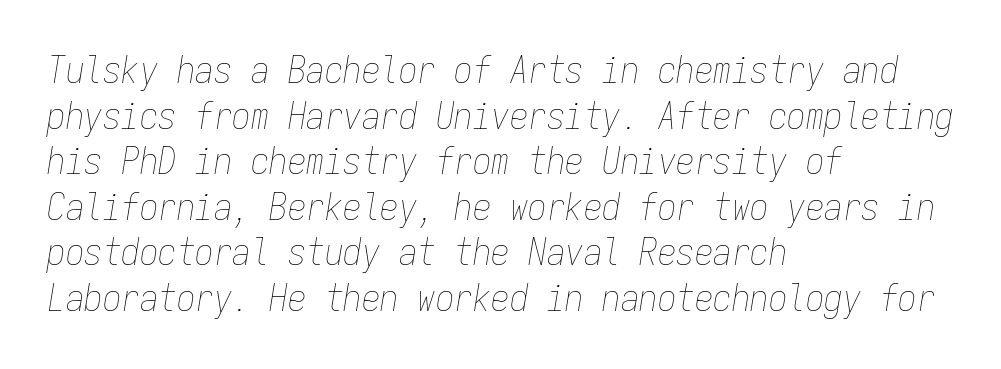
{"italic": "yes", "lean": "right", "slant_degrees": 9, "bold": "no", "weight": "thin", "width": "condensed", "stroke_contrast": "low", "x_height": "medium", "monospaced": "yes", "underline": "no", "align": "left", "line_spacing_ratio": 1.23, "letter_spacing": "normal", "letter_spacing_em": 0.0, "glyph_px": 37}
